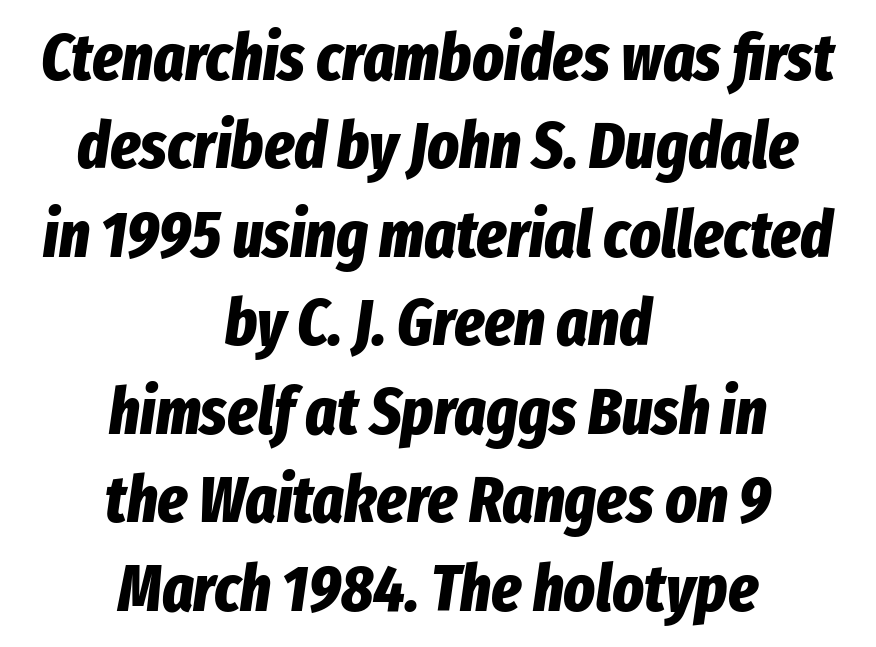
Line starts and ends both wander, symmetrically. The letters advance in unequal steps, a hallmark of proportional type. An italicized treatment has been applied to the whole sample. Tracking value appears to be zero — textbook default spacing.
